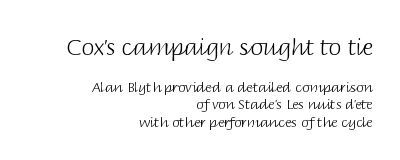
The image shows 23 px text type, upright; set right-aligned, normal line spacing (1.27x), normal letter spacing, not underlined; the first (top) block is 1.64x larger.
